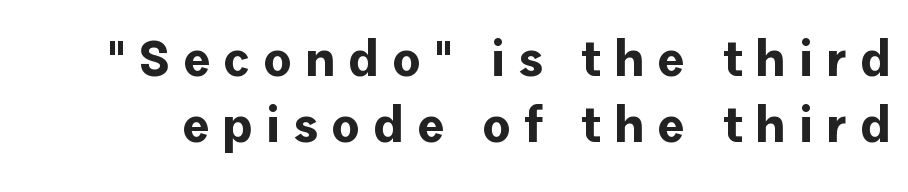
The space beneath each line is pristine and unruled. The passage shown is emphatically bold. This sample has the flowing, uneven cadence of proportional lettering. In terms of posture, this sample is upright.
